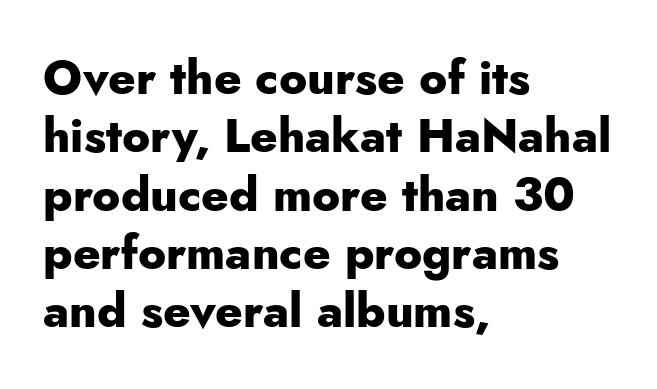
Q: Is the text bold? A: Yes.
Q: Is the text italic (slanted)? A: No, it is upright.
Q: Is the typeface a serif or a sans-serif typeface? A: Sans-serif.
Q: Is the text underlined? A: No.
Q: How is the paragraph aligned? A: Left-aligned.
Q: Is the spacing between letters normal or unusually wide? A: Normal.
Q: Width (condensed, normal, or wide)? A: Normal.
Q: Stroke contrast? A: Low.
Q: x-height? A: Small.
Q: Monospaced? A: No.
